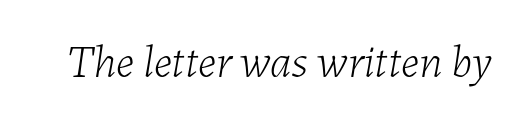
{"italic": "yes", "lean": "right", "slant_degrees": 7, "bold": "no", "weight": "light", "width": "normal", "stroke_contrast": "low", "x_height": "medium", "monospaced": "no", "underline": "no", "letter_spacing": "normal", "letter_spacing_em": 0.0, "glyph_px": 46}
